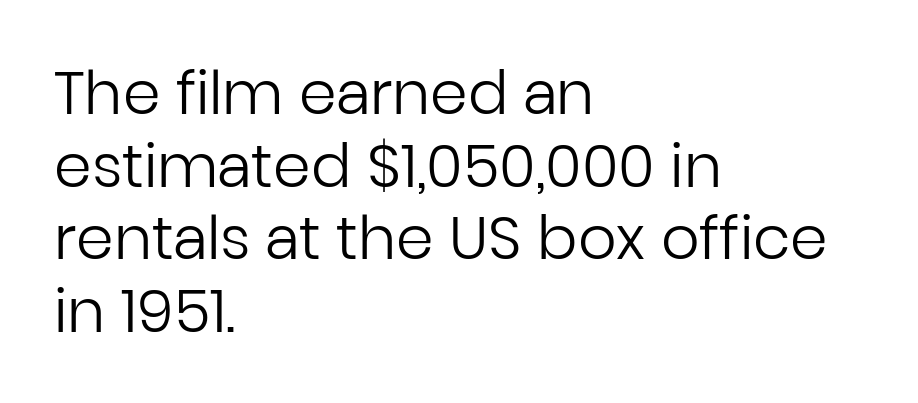
The image shows 60 px regular-weight sans-serif type, upright; set left-aligned, line spacing 1.21x, normal letter spacing, not underlined; low stroke contrast and a medium x-height.
